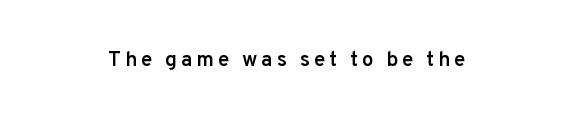
The image shows 21 px text type, upright; set centered, not underlined.
